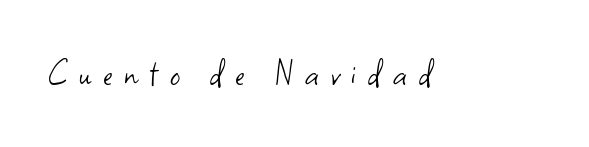
Check under the words: just untouched page. Here the glyphs are tracked loosely, breaking word shapes into spaced letters. These lines are rendered in a variable-pitch font. Summary of weight: not heavy and not bold. Is this a sans? Yes — the strokes have no serifs.
